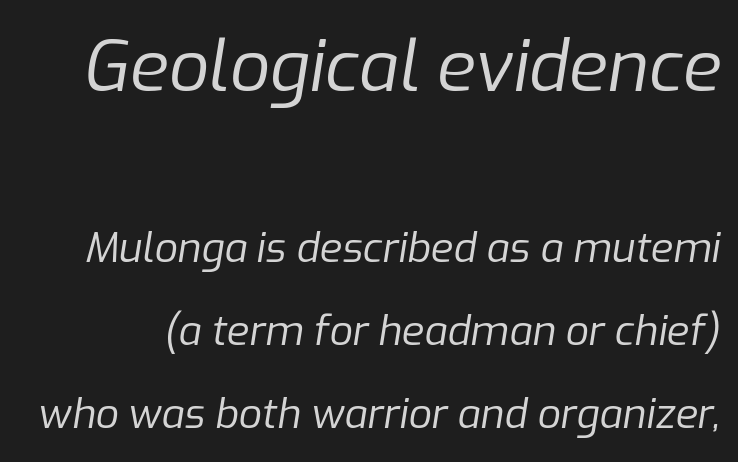
Standard letterfit; no display-style spreading of the glyphs. This is oblique type, the kind used for emphasis or titles. The gap between lines stays unmarked. Whoever set this made the first block the dominant, larger element.
